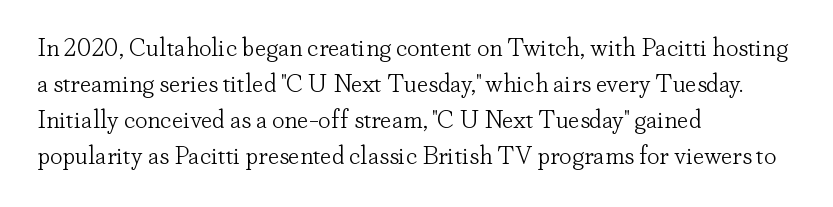
{"italic": "no", "bold": "no", "underline": "no", "align": "left", "line_spacing": "normal", "line_spacing_ratio": 1.44, "letter_spacing": "normal", "letter_spacing_em": 0.0, "glyph_px": 25}
